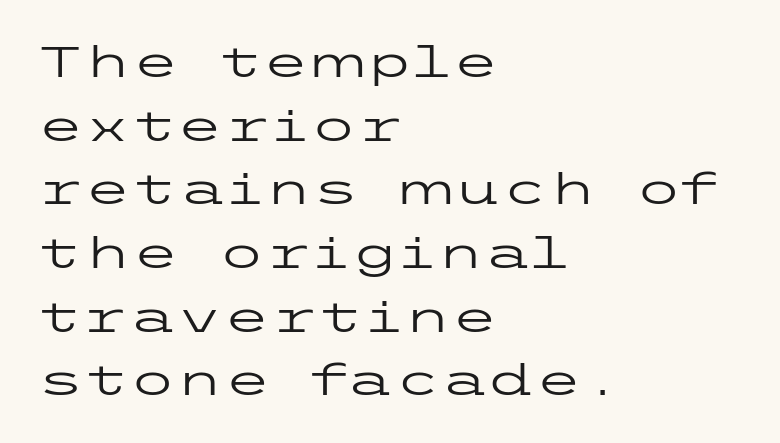
The foot of each line stays bare and open. Font category for this specimen: sans-serif. The letters stand upright; this is a roman face. A quiet, ordinary-to-light weight characterises the typeface. The vertical gap from one line to the next is medium. The compositor pushed each line to the left boundary.
